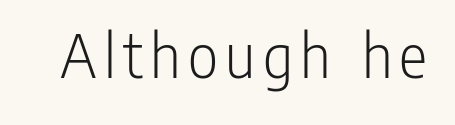
Classification — sans serif. The letters advance in unequal steps, a hallmark of proportional type. Weight class: somewhere from thin through regular. Designer's note — italics off, roman on. Unmarked baselines from the first word to the last.
